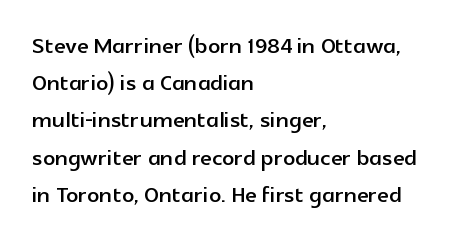
{"serif": "no", "italic": "no", "width": "normal", "x_height": "medium", "monospaced": "no", "underline": "no", "align": "left", "line_spacing_ratio": 1.24, "letter_spacing": "normal", "letter_spacing_em": 0.0, "glyph_px": 30}
